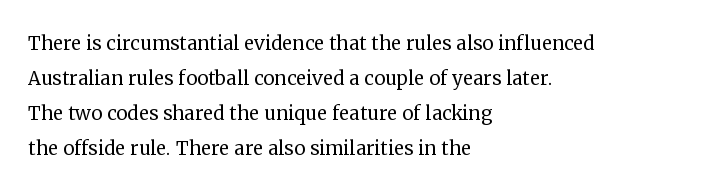
Nobody drew a line under any word here. The passage is arranged the way most books set body copy — flush left. Is the stroke heavy? The answer is a plain regular-or-lighter. Nobody touched the tracking dial on this one. A roman cut, with each character standing at attention. The space between consecutive lines is moderate.
